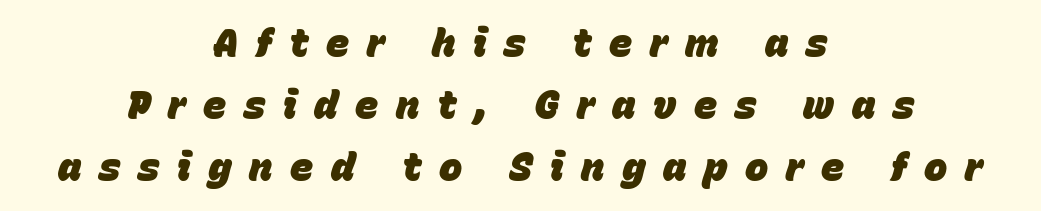
Rendered with sloped, italic letterforms. The rendering uses natural spacing where letterforms have individual widths. A typesetter would call this heavily tracked-out type. Strong, thick strokes mark this as bold type. Horizontal bands of white between lines are of average thickness. The setting favours the middle, as headings and verse often do.
